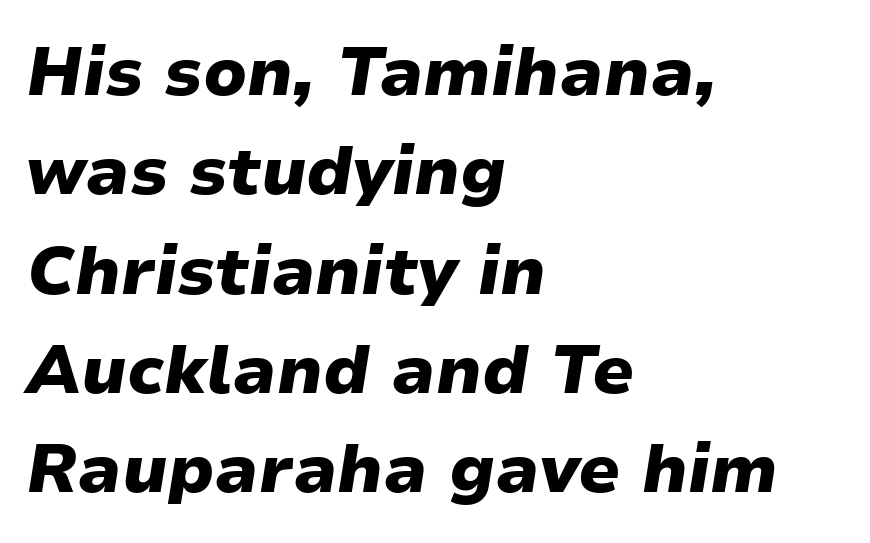
The image shows 68 px heavy type, italic (leaning right); set left-aligned, normal line spacing (1.46x), normal letter spacing, not underlined; low stroke contrast and a medium x-height.
